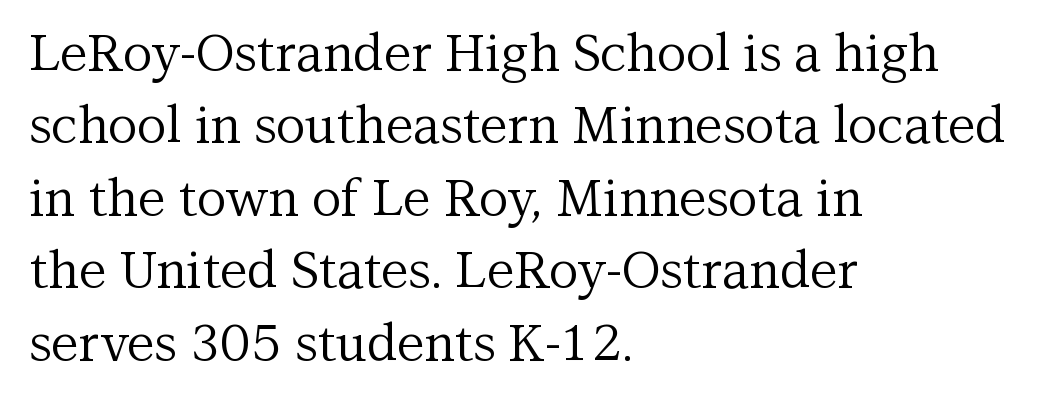
{"serif": "yes", "italic": "no", "bold": "no", "weight": "regular", "width": "normal", "stroke_contrast": "medium", "x_height": "medium", "monospaced": "no", "underline": "no", "align": "left", "line_spacing": "normal", "line_spacing_ratio": 1.42, "letter_spacing": "normal", "letter_spacing_em": 0.0, "glyph_px": 51}
